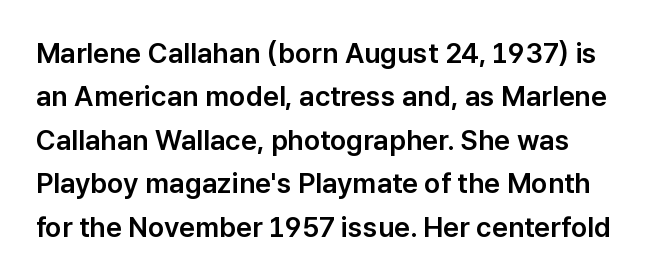
Q: Is the text italic (slanted)? A: No, it is upright.
Q: Is the typeface a serif or a sans-serif typeface? A: Sans-serif.
Q: Is the text underlined? A: No.
Q: Is the spacing between letters normal or unusually wide? A: Normal.
Q: Is the spacing between lines tight, normal or loose? A: Normal.
Q: Width (condensed, normal, or wide)? A: Normal.
Q: Stroke contrast? A: Low.
Q: x-height? A: Medium.
Q: Monospaced? A: No.
